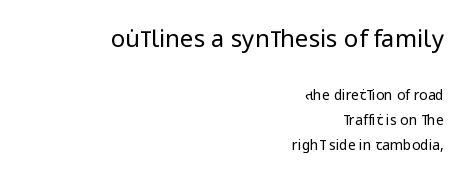
Between these two stacked blocks, the higher one wins on size. No extra tracking has been applied to these lines. Italic: no, the glyphs are upright roman. Honestly, there is no underline to notice here at all. The cut favours lightness, reaching ordinary text weight at its darkest. Is the block centered? No — it sits flush against the right margin.
